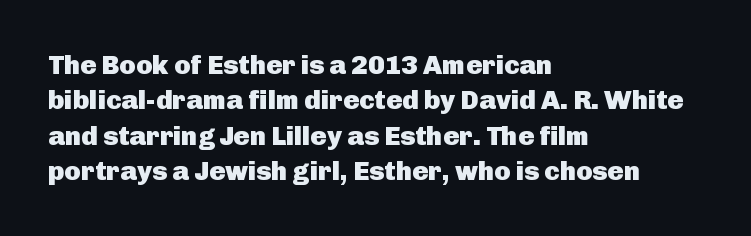
A clean baseline with only descenders dipping below it. These lines stack with their left ends in a neat column. Regular leading. Pretty heavy lettering here — definitely bold. Does extra space separate the letters? No, they use regular spacing.
